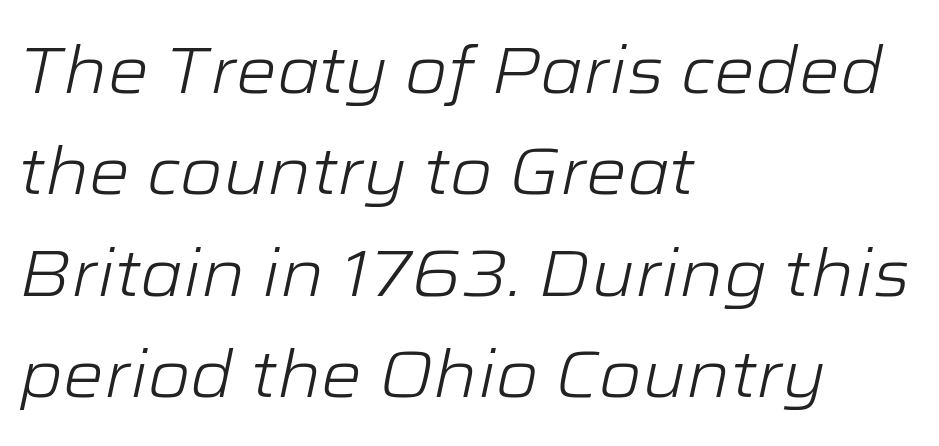
The image shows 65 px light, wide type, italic (leaning right); set left-aligned, normal line spacing (1.56x), normal letter spacing, not underlined; low stroke contrast and a medium x-height.
